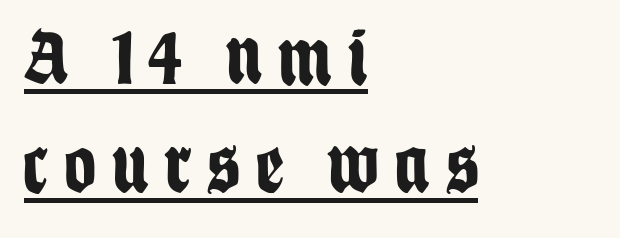
Notice how descenders clear the ascenders below comfortably — that's standard leading. The rendered words wear a rule along their underside. The face used here is a sans, in the tradition of grotesques and geometrics. The lines in this sample share a left origin and differ only in where they stop.
